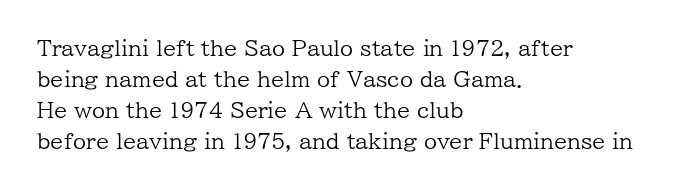
The image shows 21 px text type, upright; set left-aligned, normal line spacing (1.47x), normal letter spacing, not underlined.
